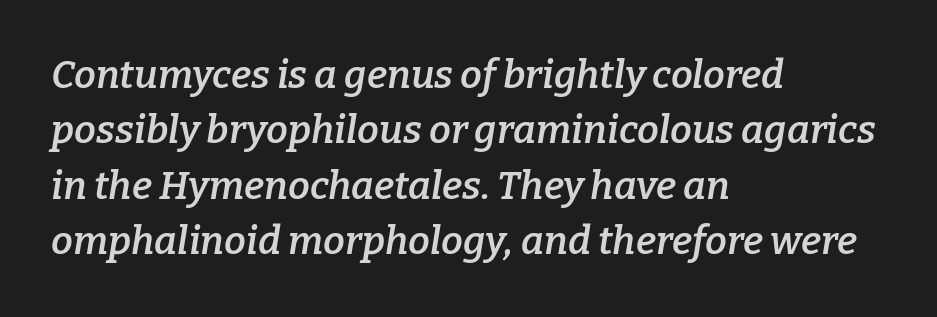
Inter-character spacing is left at the font's built-in metrics. You could not count columns in this text — the font is proportionally spaced. In terms of leading, this rendering sits right in the middle. Compared with a centered layout, this one pins lines to the left instead. If you drew a line through each stem, it would be angled. Type without underlining.
